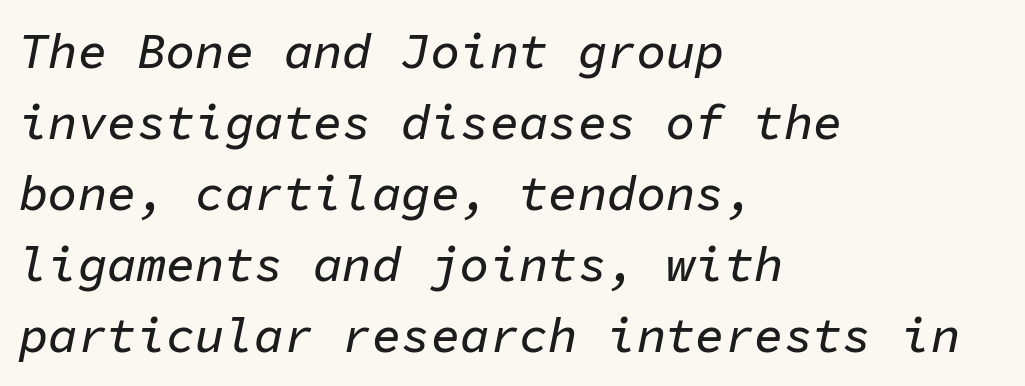
Q: Is the text italic (slanted)? A: Yes, it leans right by about 11 degrees.
Q: Is the text underlined? A: No.
Q: How is the paragraph aligned? A: Left-aligned.
Q: Is the spacing between letters normal or unusually wide? A: Normal.
Q: Is the spacing between lines tight, normal or loose? A: Normal.
Q: Width (condensed, normal, or wide)? A: Normal.
Q: Stroke contrast? A: Low.
Q: x-height? A: Medium.
Q: Monospaced? A: Yes.
